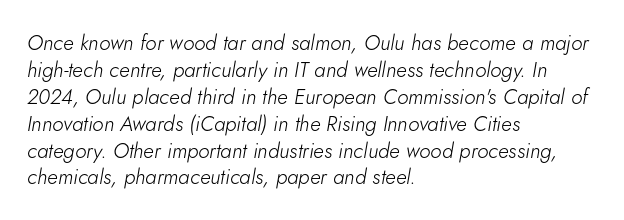
The image shows 21 px text type, italic (leaning right); set left-aligned, normal line spacing (1.28x), normal letter spacing, not underlined.
